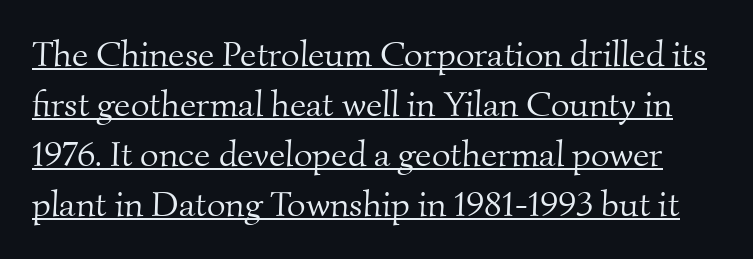
Look at the tracking — it's just the regular setting, nothing added. Here the designer chose a conventional face with non-uniform glyph widths. Students, observe: this is what conventionally led text looks like. What decoration does the sample have? An underline. Observe the serifs anchoring each vertical stroke in this sample.
